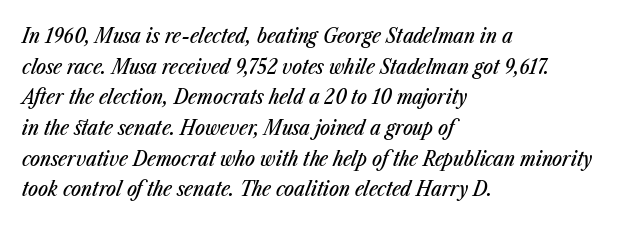
Q: Is the text italic (slanted)? A: Yes, it leans right by about 23 degrees.
Q: Is the text underlined? A: No.
Q: How is the paragraph aligned? A: Left-aligned.
Q: Is the spacing between letters normal or unusually wide? A: Normal.
Q: Is the spacing between lines tight, normal or loose? A: Normal.
